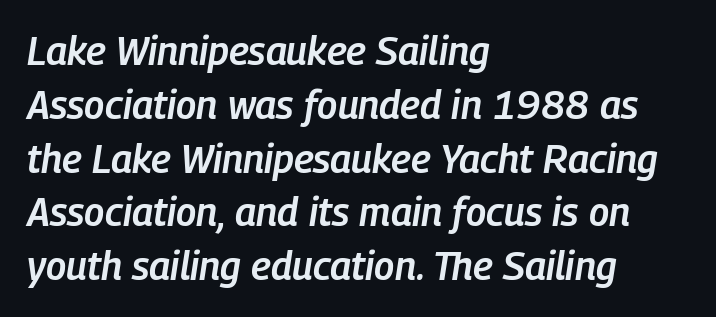
{"italic": "yes", "lean": "right", "slant_degrees": 9, "bold": "semi", "weight": "semibold", "width": "condensed", "stroke_contrast": "low", "x_height": "medium", "monospaced": "no", "underline": "no", "align": "left", "line_spacing": "normal", "line_spacing_ratio": 1.38, "letter_spacing": "normal", "letter_spacing_em": 0.0, "glyph_px": 39}
